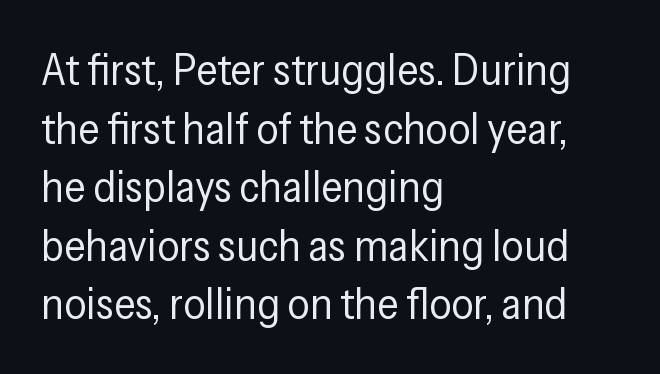
Stems here are at most as thick as an everyday book face. Honestly, the letter spacing is just normal — you wouldn't notice it. These lines were composed using upright roman letters. Horizontally, the lines are justified to the leading edge only. The rendering uses natural spacing where letterforms have individual widths. The line-height multiplier appears to be the usual default.
